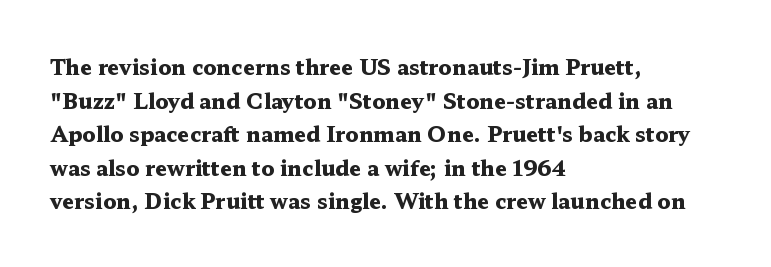
This sample uses plain, unmodified letter spacing. The lines are quadded left. If you measured baseline to baseline, you'd find a middling distance. A dark, heavy texture on the line: the type is bold. Unmarked baselines from the first word to the last.
